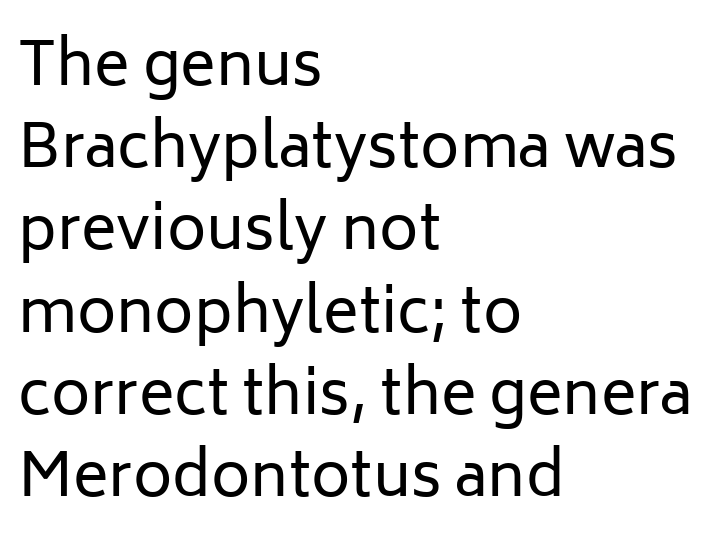
Line beginnings align vertically; line endings do not. I'd call this a sans setting — the letters go barefoot. Caption: face not bold, strokes unweighted. Character widths vary here, with narrow letters taking less room than wide ones.
